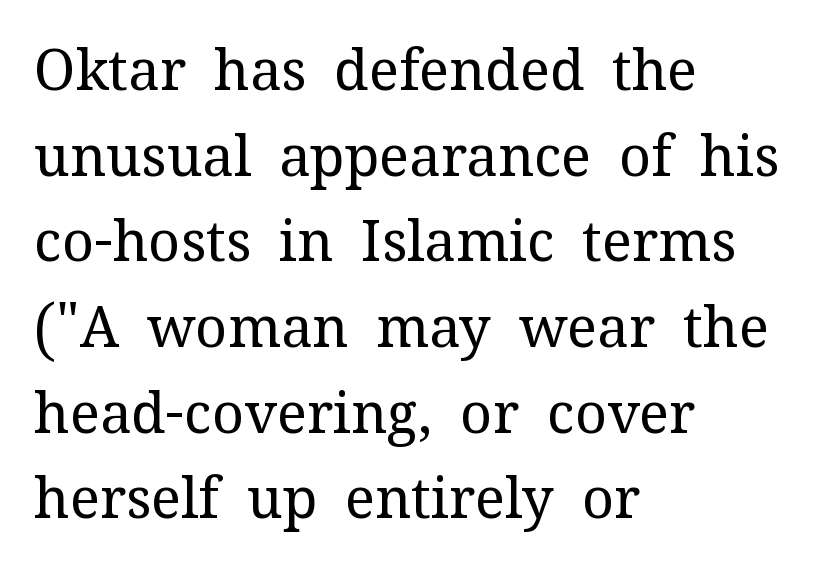
The image shows 56 px regular-weight serif type, upright; set left-aligned, normal line spacing (1.53x), normal letter spacing, not underlined; medium stroke contrast and a medium x-height.
